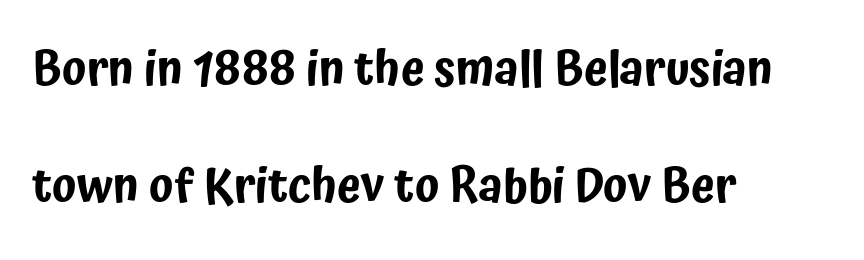
A typesetter would call this proportional, since set widths differ per character. The lines in this sample share a left origin and differ only in where they stop. The specimen omits any rule beneath the text block's lines. This is sans-serif lettering, the kind often seen on screens and signage. The specimen reads as upright at a glance. The passage shown has conventional tracking throughout.
